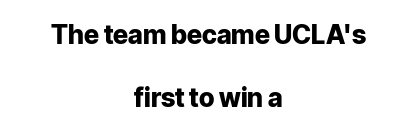
Q: Is the text bold? A: Yes.
Q: Is the text italic (slanted)? A: No, it is upright.
Q: Is the text underlined? A: No.
Q: How is the paragraph aligned? A: Centered.
Q: Is the spacing between letters normal or unusually wide? A: Normal.
Q: Is the spacing between lines tight, normal or loose? A: Loose.
